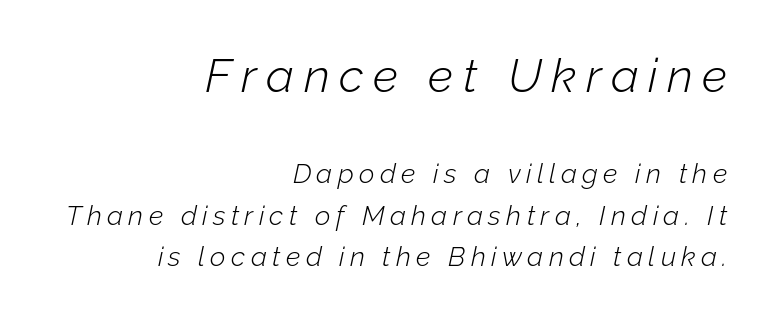
Q: Is the text bold? A: No.
Q: Is the text italic (slanted)? A: Yes, it leans right by about 12 degrees.
Q: Is the text underlined? A: No.
Q: How is the paragraph aligned? A: Right-aligned.
Q: Is the spacing between letters normal or unusually wide? A: Unusually wide.
Q: Is the spacing between lines tight, normal or loose? A: Normal.
Q: Which block of text is set in a larger size, the first (top) or the second (bottom)? A: The first (top) one.
Q: Width (condensed, normal, or wide)? A: Normal.
Q: Stroke contrast? A: Low.
Q: x-height? A: Medium.
Q: Monospaced? A: No.
